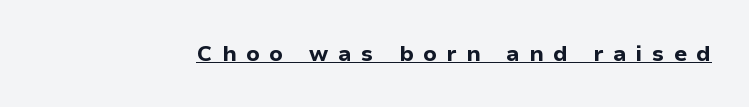
Beneath each row of characters lies a ruled line. Strong, thick strokes mark this as bold type. These lines have a slow, spaced-out rhythm from letter to letter. The typography opts for an upright posture over an oblique one.
